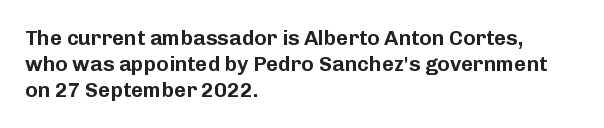
{"italic": "no", "underline": "no", "align": "left", "line_spacing_ratio": 1.23, "letter_spacing": "normal", "letter_spacing_em": 0.0, "glyph_px": 21}
